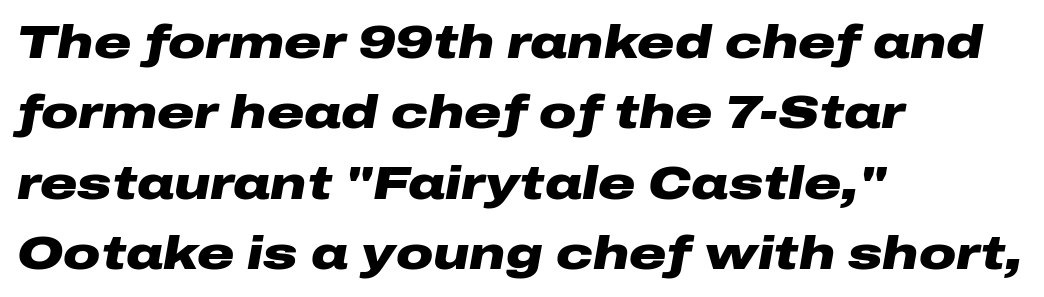
{"italic": "yes", "lean": "right", "slant_degrees": 10, "bold": "yes", "weight": "heavy", "width": "wide", "stroke_contrast": "low", "x_height": "medium", "monospaced": "no", "underline": "no", "align": "left", "line_spacing": "normal", "line_spacing_ratio": 1.53, "letter_spacing": "normal", "letter_spacing_em": 0.0, "glyph_px": 46}
